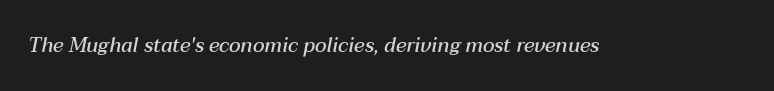
{"italic": "yes", "lean": "right", "slant_degrees": 12, "bold": "semi", "underline": "no", "letter_spacing": "normal", "letter_spacing_em": 0.0, "glyph_px": 20}
